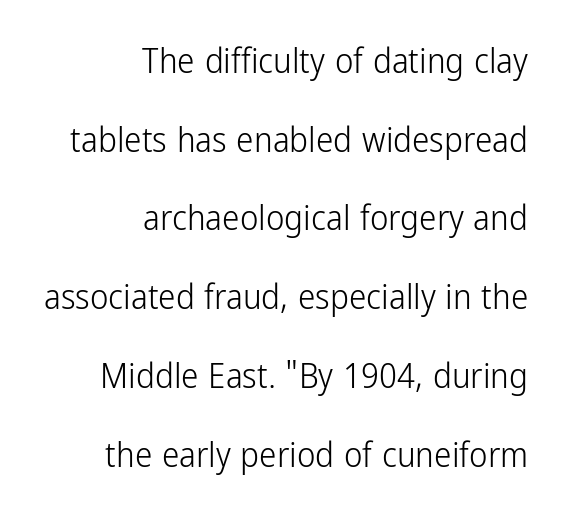
Do the characters align in a grid? No, the font is proportional. Weight: regular or lighter. The rendering anchors every line to the right-hand side. A typesetter would label this face a sans. Descenders are the only things crossing below the line. A typesetter would call this zero additional tracking.
